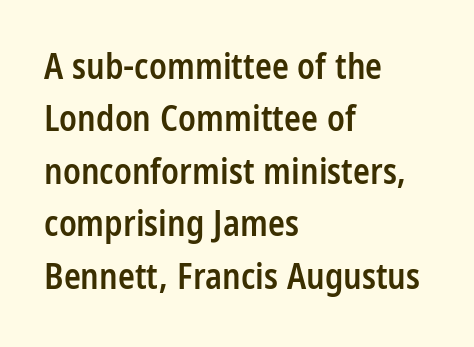
The axis of the letterforms is exactly vertical. Serifs: no, the terminals of the letterforms are clean. Bold? Not quite — semibold, heavier than regular but stopping short. Nobody touched the tracking dial on this one. Plain, unruled lines of type.
